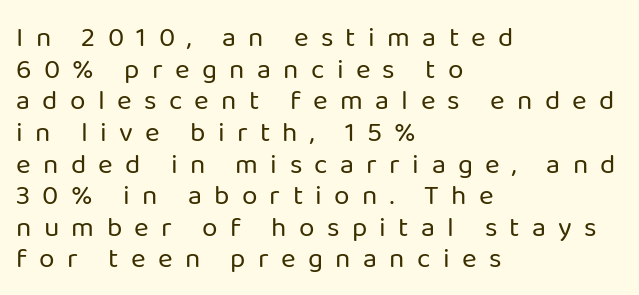
The image shows 28 px regular-weight sans-serif type, upright; set left-aligned, tight line spacing (1.13x), unusually wide letter spacing (+0.44 em), not underlined; low stroke contrast and a medium x-height.
